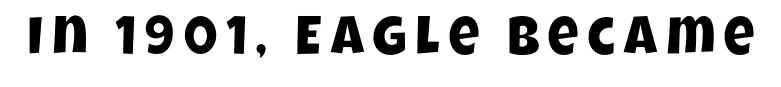
The image shows 54 px condensed sans-serif type; set not underlined; low stroke contrast and a large x-height.
